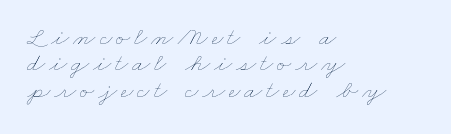
Heft: none added — not bold. Horizontal bands of white between lines are thin slivers. Bare-footed words on every line. Visually the block forms a straight wall on the left and a jagged coastline on the right.
